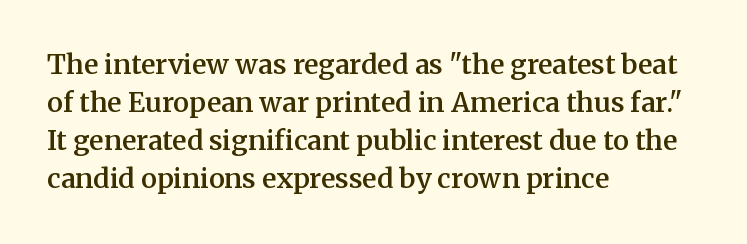
{"italic": "no", "bold": "semi", "underline": "no", "align": "left", "line_spacing": "normal", "line_spacing_ratio": 1.41, "letter_spacing": "normal", "letter_spacing_em": 0.0, "glyph_px": 27}
